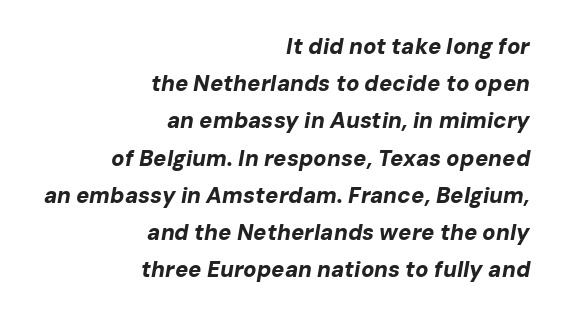
{"italic": "yes", "lean": "right", "slant_degrees": 10, "bold": "yes", "underline": "no", "align": "right", "line_spacing": "normal", "line_spacing_ratio": 1.69, "letter_spacing": "normal", "letter_spacing_em": 0.0, "glyph_px": 22}
